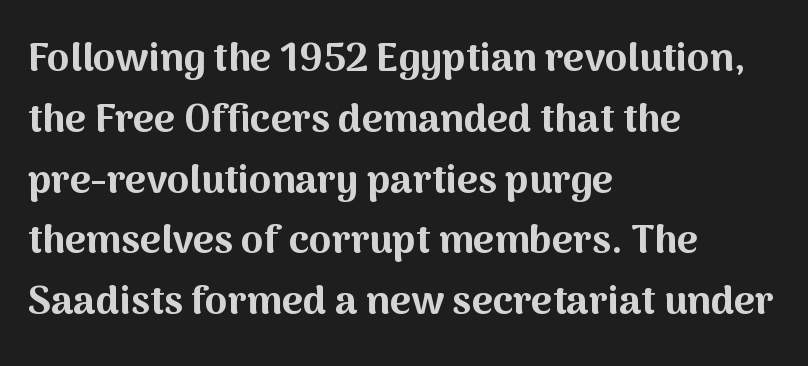
Q: Is the text bold? A: Yes.
Q: Is the text italic (slanted)? A: No, it is upright.
Q: Is the typeface a serif or a sans-serif typeface? A: Sans-serif.
Q: Is the text underlined? A: No.
Q: How is the paragraph aligned? A: Left-aligned.
Q: Is the spacing between letters normal or unusually wide? A: Normal.
Q: Is the spacing between lines tight, normal or loose? A: Normal.
Q: Width (condensed, normal, or wide)? A: Normal.
Q: Stroke contrast? A: Medium.
Q: x-height? A: Medium.
Q: Monospaced? A: No.
